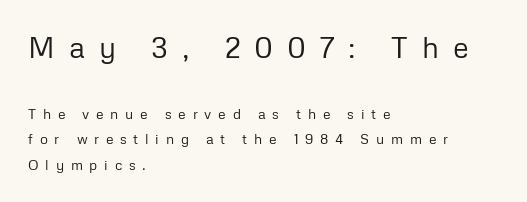
Q: Is the text bold? A: No.
Q: Is the text italic (slanted)? A: No, it is upright.
Q: Is the typeface a serif or a sans-serif typeface? A: Sans-serif.
Q: Is the text underlined? A: No.
Q: How is the paragraph aligned? A: Left-aligned.
Q: Is the spacing between letters normal or unusually wide? A: Unusually wide.
Q: Which block of text is set in a larger size, the first (top) or the second (bottom)? A: The first (top) one.
Q: Width (condensed, normal, or wide)? A: Normal.
Q: Stroke contrast? A: Low.
Q: x-height? A: Medium.
Q: Monospaced? A: No.
